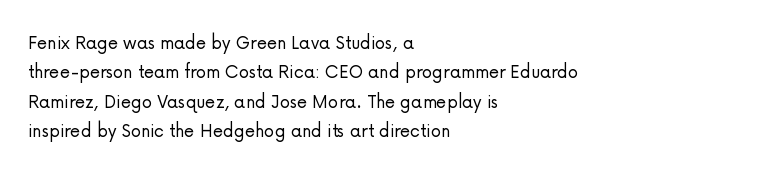
Q: Is the text bold? A: No.
Q: Is the text italic (slanted)? A: No, it is upright.
Q: Is the text underlined? A: No.
Q: How is the paragraph aligned? A: Left-aligned.
Q: Is the spacing between letters normal or unusually wide? A: Normal.
Q: Is the spacing between lines tight, normal or loose? A: Normal.
